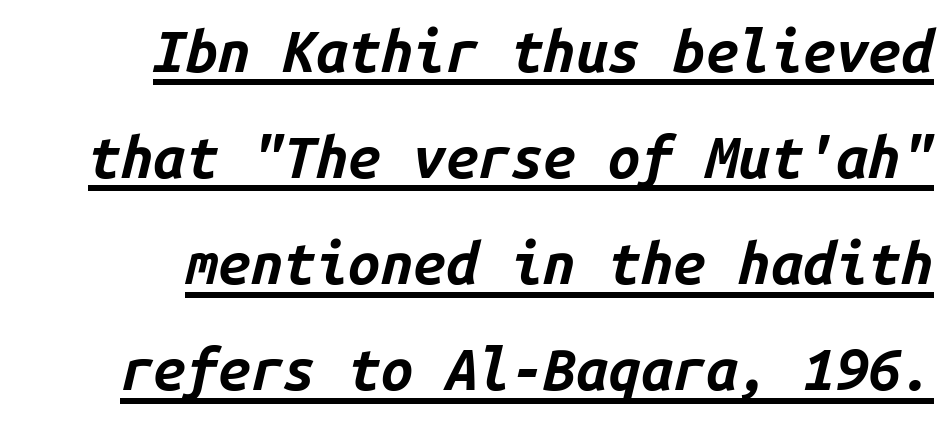
Strong, thick strokes mark this as bold type. Tracking value appears to be zero — textbook default spacing. Does the lettering tilt? It does — this is italic. The string is rendered with underlining switched on. The rendering uses typewriter-style spacing with identical character cells.
